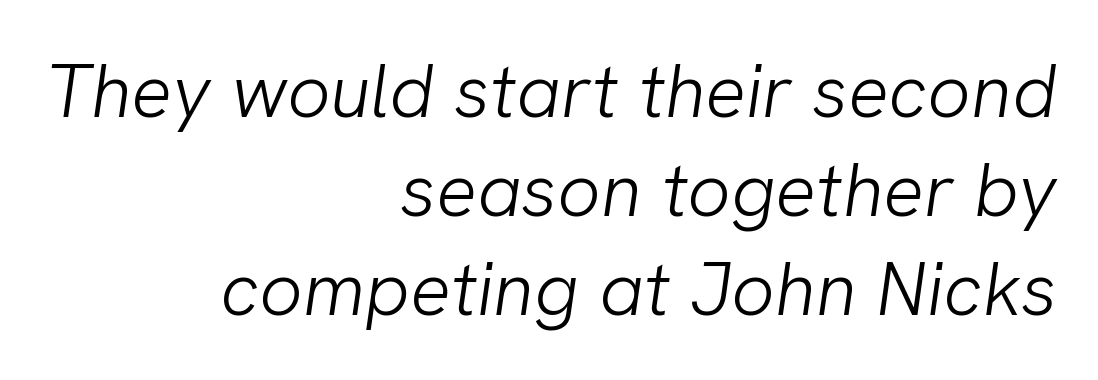
The image shows 76 px light sans-serif type; set right-aligned, normal line spacing (1.3x), normal letter spacing, not underlined; low stroke contrast and a medium x-height.
